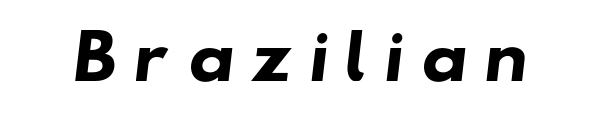
Q: Is the text bold? A: Yes.
Q: Is the typeface a serif or a sans-serif typeface? A: Sans-serif.
Q: Is the text underlined? A: No.
Q: Is the spacing between letters normal or unusually wide? A: Unusually wide.
Q: Width (condensed, normal, or wide)? A: Wide.
Q: Stroke contrast? A: Low.
Q: x-height? A: Small.
Q: Monospaced? A: No.
